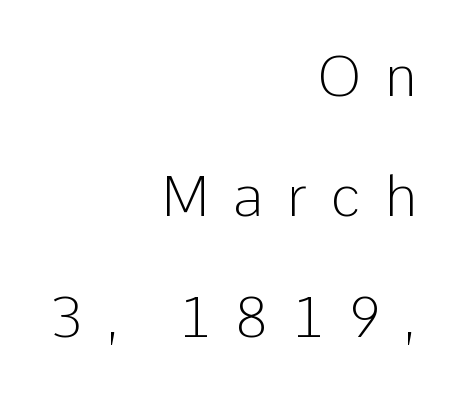
Quick note: underline off. Is there any slant? The stems are plumb. Caption: expanded tracking, letters set apart. This rendering uses right alignment, leaving the left contour irregular. Interline gaps are noticeably wide in this sample.
